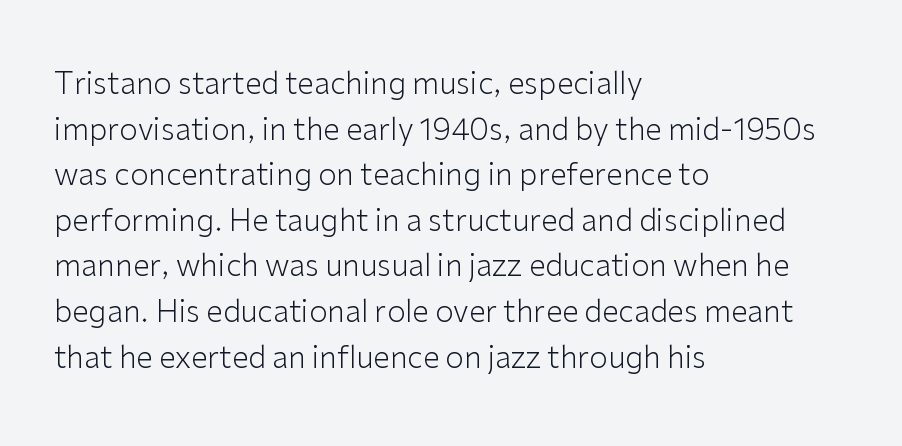
How are the letters spaced? Ordinarily, with no added tracking. Decoration check: the copy has no underline. In terms of leading, this rendering sits right in the middle. The weight would be labelled regular, book, light, or lighter still. The font family rendered here belongs to the sans-serif group. It's the straight-up-and-down kind of type.
